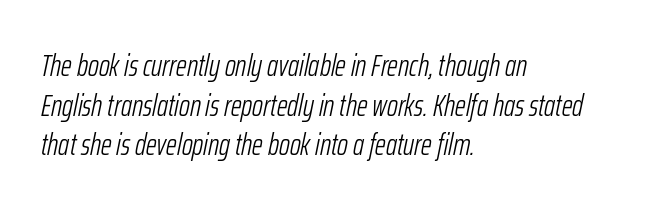
Proportional: the letters do not fall into vertical columns. Nobody drew a line under any word here. Look at the tracking — it's just the regular setting, nothing added. The face used here has a pronounced slope to its letters. The font sits on the lighter half of the weight spectrum, regular included.
